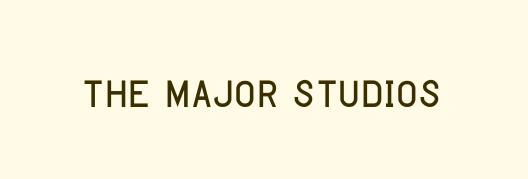
{"serif": "no", "italic": "no", "width": "condensed", "stroke_contrast": "low", "x_height": "large", "monospaced": "no", "underline": "no", "letter_spacing": "normal", "letter_spacing_em": 0.0, "glyph_px": 59}
